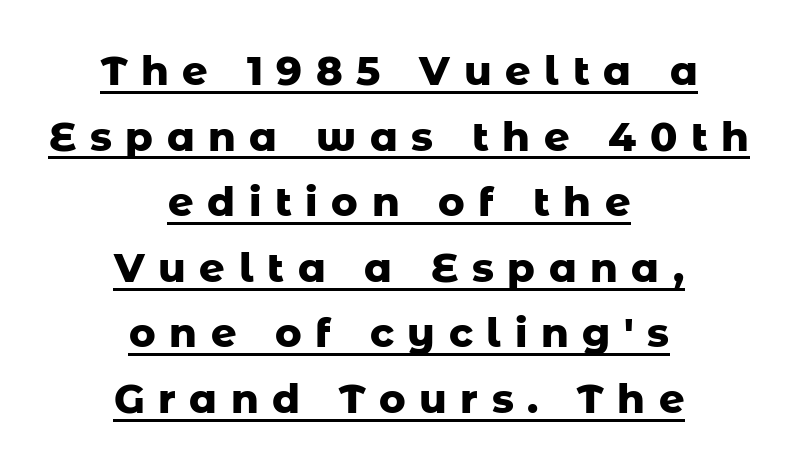
{"serif": "no", "italic": "no", "bold": "yes", "weight": "heavy", "width": "normal", "stroke_contrast": "low", "x_height": "medium", "monospaced": "no", "underline": "yes", "align": "center", "line_spacing": "normal", "line_spacing_ratio": 1.64, "letter_spacing": "wide", "letter_spacing_em": 0.34, "glyph_px": 40}
